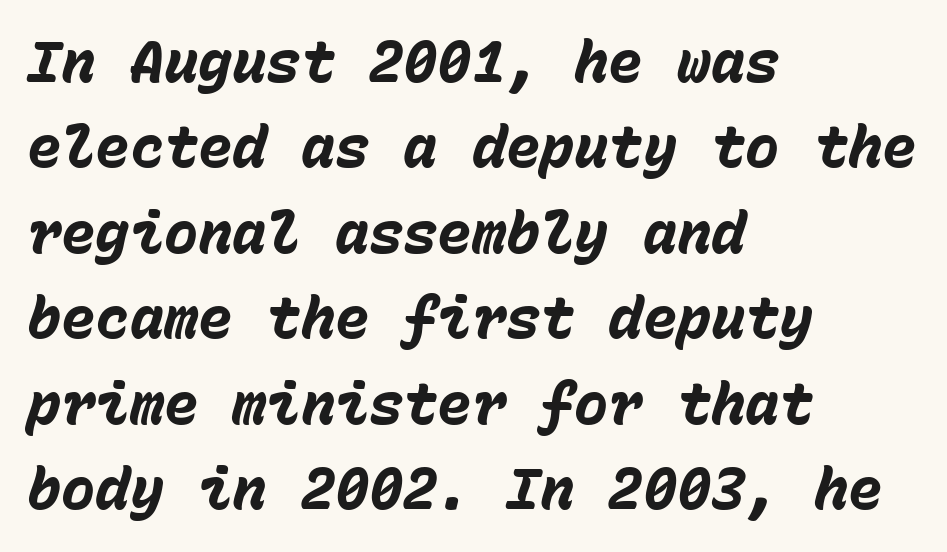
Do the characters align in a grid? Yes, the font is monospaced. Heavy, bold letterforms. Descenders hang freely into open space. The typography opts for an oblique posture over an upright one. The block of text has a typical density, with ordinary space between rows. Compared with typical body copy, the letter spacing here is the same.
